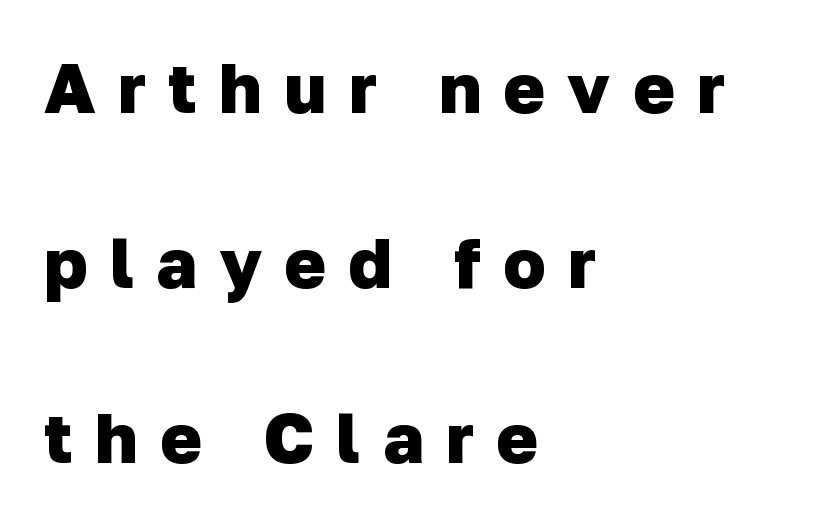
Q: Is the text bold? A: Yes.
Q: Is the typeface a serif or a sans-serif typeface? A: Sans-serif.
Q: Is the text underlined? A: No.
Q: How is the paragraph aligned? A: Left-aligned.
Q: Is the spacing between letters normal or unusually wide? A: Unusually wide.
Q: Is the spacing between lines tight, normal or loose? A: Loose.
Q: Width (condensed, normal, or wide)? A: Normal.
Q: Stroke contrast? A: Low.
Q: x-height? A: Medium.
Q: Monospaced? A: No.
